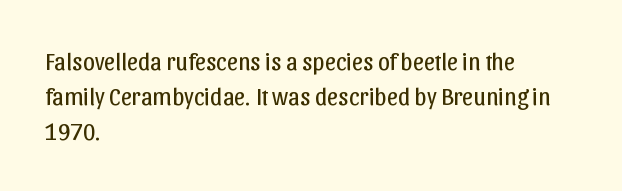
Q: Is the text bold? A: No.
Q: Is the text italic (slanted)? A: No, it is upright.
Q: Is the text underlined? A: No.
Q: How is the paragraph aligned? A: Left-aligned.
Q: Is the spacing between letters normal or unusually wide? A: Normal.
Q: Is the spacing between lines tight, normal or loose? A: Normal.
